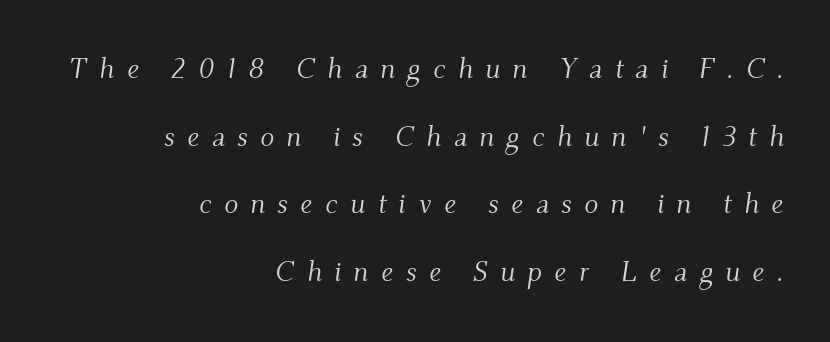
The image shows 29 px light serif type, italic (leaning right); set right-aligned, loose line spacing (2.33x), unusually wide letter spacing (+0.42 em), not underlined; medium stroke contrast and a small x-height.
